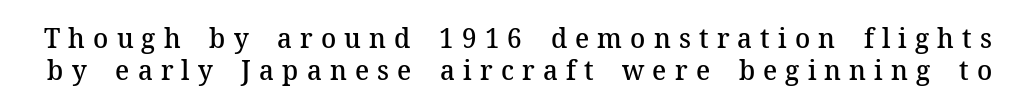
The image shows 28 px semibold serif type, upright; set line spacing 1.16x, unusually wide letter spacing (+0.29 em), not underlined; medium stroke contrast and a medium x-height.
